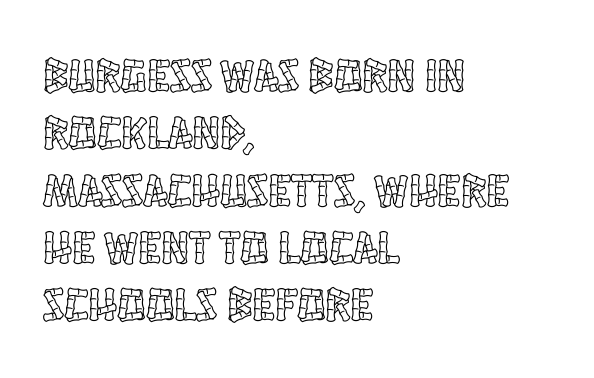
The letterforms sit shoulder to shoulder at normal distance. If you drew a ruler down the left edge, every line would touch it. The passage shown is typed in a proportional face where columns would drift. Notice how the stems are strictly vertical — no italics here. Words float on clear page, feet unadorned.
